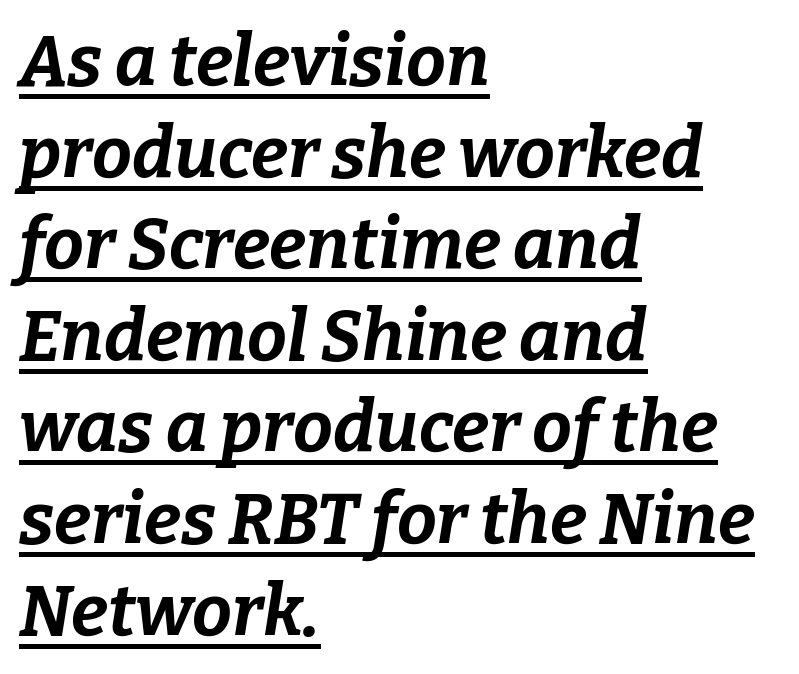
The image shows 71 px bold type, italic (leaning right); set left-aligned, normal line spacing (1.29x), normal letter spacing, underlined; low stroke contrast and a medium x-height.
